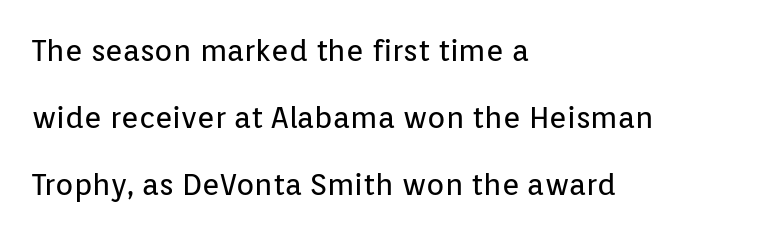
{"serif": "no", "italic": "no", "bold": "no", "weight": "regular", "width": "normal", "stroke_contrast": "low", "x_height": "medium", "monospaced": "no", "underline": "no", "align": "left", "line_spacing": "loose", "line_spacing_ratio": 2.24, "letter_spacing": "normal", "letter_spacing_em": 0.0, "glyph_px": 30}
